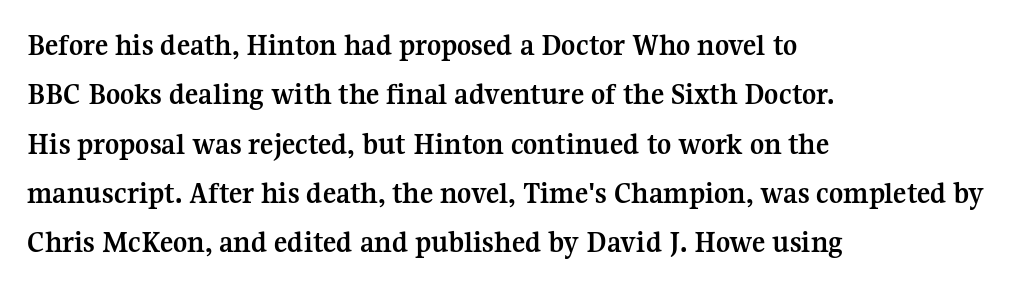
The image shows 31 px semibold serif type, upright; set left-aligned, normal line spacing (1.59x), normal letter spacing, not underlined; medium stroke contrast and a medium x-height.
